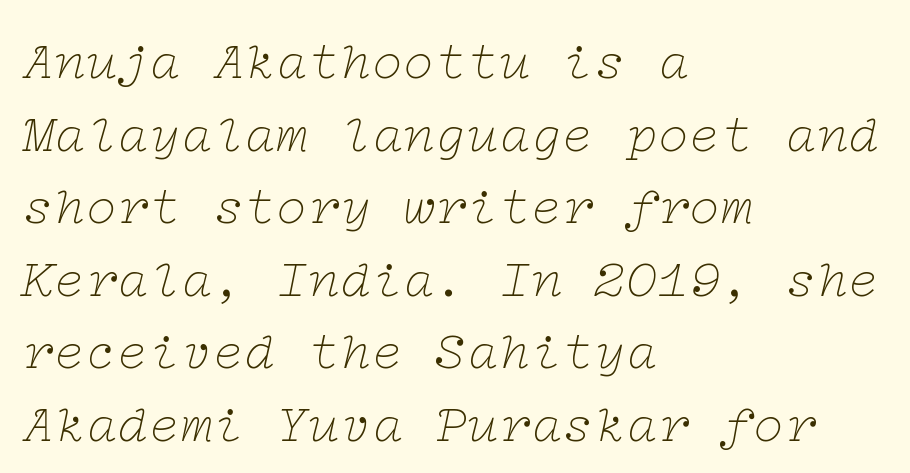
{"serif": "yes", "italic": "yes", "lean": "right", "slant_degrees": 12, "bold": "no", "weight": "thin", "width": "wide", "stroke_contrast": "low", "x_height": "medium", "underline": "no", "align": "left", "line_spacing": "normal", "line_spacing_ratio": 1.37, "letter_spacing": "normal", "letter_spacing_em": 0.0, "glyph_px": 53}
